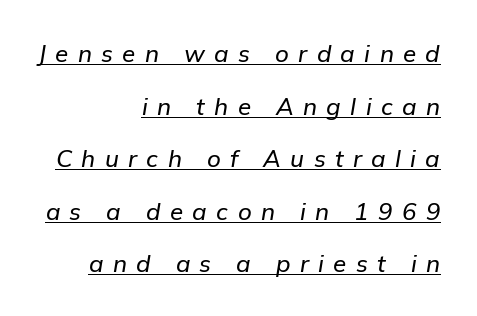
{"italic": "yes", "lean": "right", "slant_degrees": 9, "underline": "yes", "align": "right", "line_spacing": "loose", "line_spacing_ratio": 2.19, "letter_spacing": "wide", "letter_spacing_em": 0.39, "glyph_px": 24}
